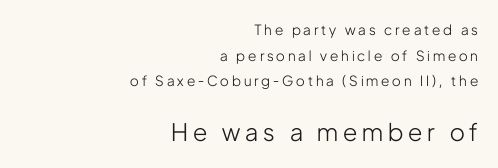
Q: Is the text bold? A: No.
Q: Is the text italic (slanted)? A: No, it is upright.
Q: Is the text underlined? A: No.
Q: How is the paragraph aligned? A: Right-aligned.
Q: Is the spacing between letters normal or unusually wide? A: Unusually wide.
Q: Which block of text is set in a larger size, the first (top) or the second (bottom)? A: The second (bottom) one.
